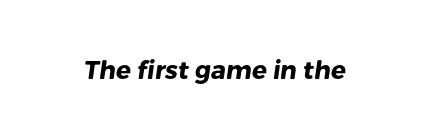
The image shows 25 px bold type; set normal letter spacing, not underlined.
